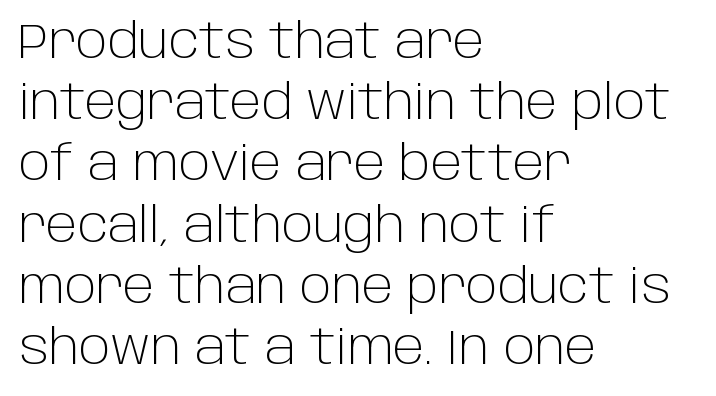
Looks like regular typesetting: each glyph gets only the width it needs. The passage shown stacks its lines at a standard gap. Stems here are at most as thick as an everyday book face. A classic flush-left, rag-right setting is used for this passage. These lines were composed using upright roman letters. Just letters on the line, the space beneath them empty.
